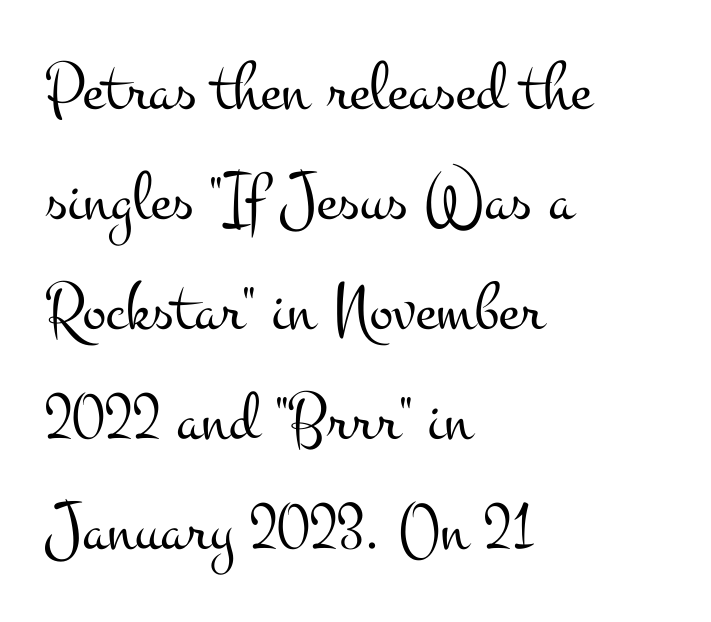
The image shows 70 px light, wide type; set left-aligned, normal line spacing (1.57x), normal letter spacing, not underlined; medium stroke contrast and a small x-height.
